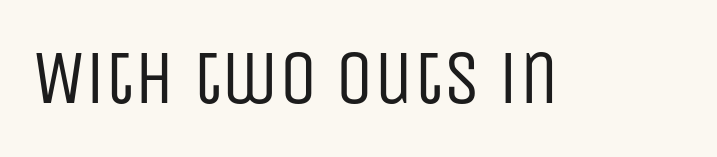
{"serif": "no", "italic": "no", "bold": "no", "weight": "regular", "width": "condensed", "stroke_contrast": "low", "x_height": "large", "monospaced": "no", "underline": "no", "letter_spacing": "normal", "letter_spacing_em": 0.0, "glyph_px": 76}
